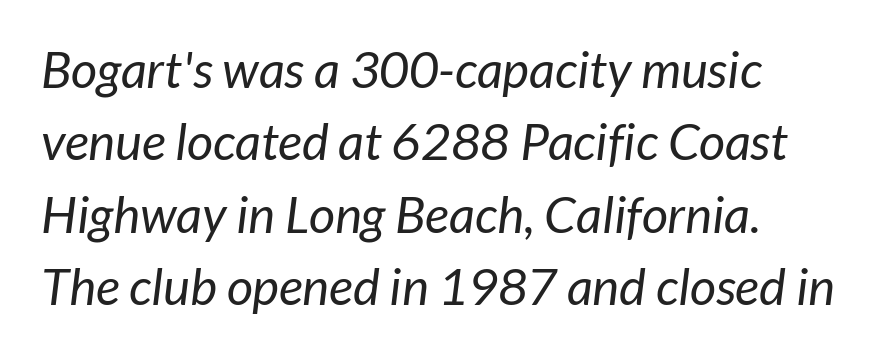
The image shows 51 px regular-weight sans-serif type; set left-aligned, normal line spacing (1.42x), normal letter spacing, not underlined; low stroke contrast and a medium x-height.
